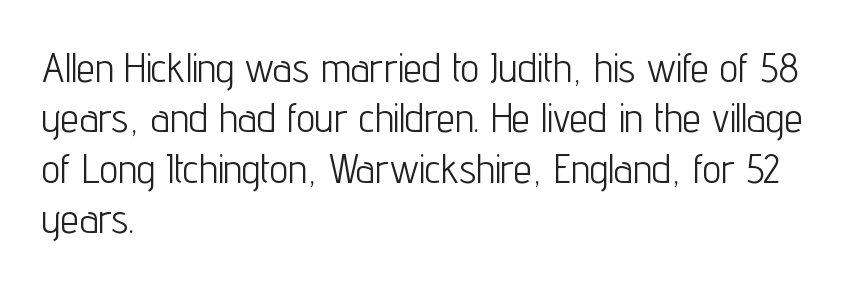
{"serif": "no", "italic": "no", "bold": "no", "weight": "light", "width": "condensed", "stroke_contrast": "low", "x_height": "medium", "monospaced": "no", "underline": "no", "align": "left", "line_spacing_ratio": 1.23, "letter_spacing": "normal", "letter_spacing_em": 0.0, "glyph_px": 41}
